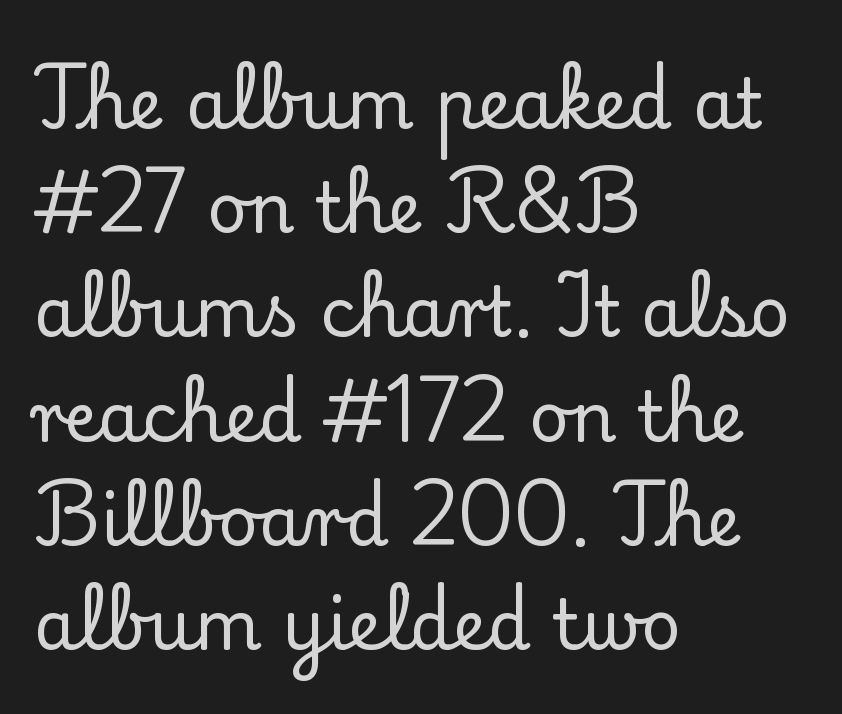
The image shows 69 px serif type, upright; set left-aligned, normal line spacing (1.51x), normal letter spacing, not underlined; low stroke contrast and a small x-height.
